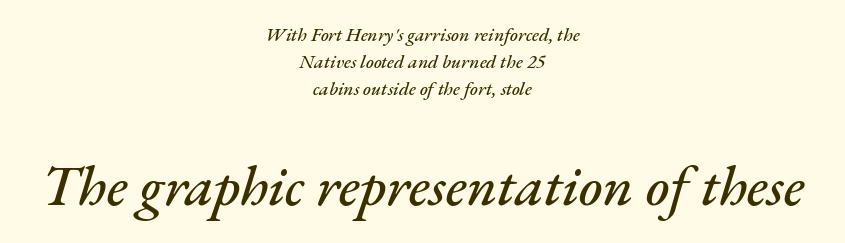
Q: Is the text italic (slanted)? A: Yes, it leans right by about 17 degrees.
Q: Is the text underlined? A: No.
Q: How is the paragraph aligned? A: Centered.
Q: Is the spacing between letters normal or unusually wide? A: Normal.
Q: Is the spacing between lines tight, normal or loose? A: Normal.
Q: Which block of text is set in a larger size, the first (top) or the second (bottom)? A: The second (bottom) one.
Q: Width (condensed, normal, or wide)? A: Normal.
Q: Stroke contrast? A: Medium.
Q: x-height? A: Small.
Q: Monospaced? A: No.
